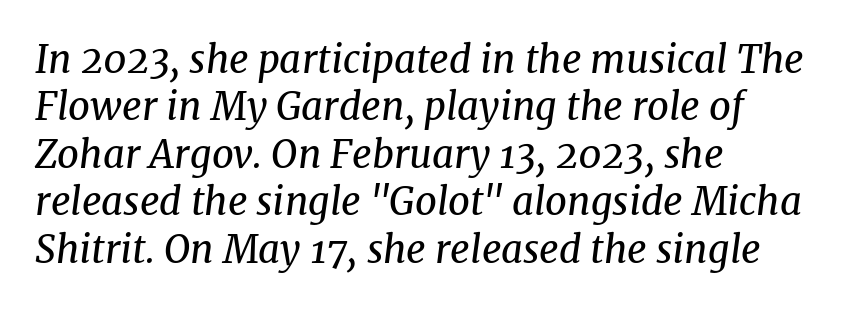
{"serif": "yes", "italic": "yes", "lean": "right", "slant_degrees": 8, "bold": "no", "weight": "regular", "width": "normal", "stroke_contrast": "medium", "x_height": "medium", "monospaced": "no", "underline": "no", "align": "left", "line_spacing": "normal", "line_spacing_ratio": 1.25, "letter_spacing": "normal", "letter_spacing_em": 0.0, "glyph_px": 38}
